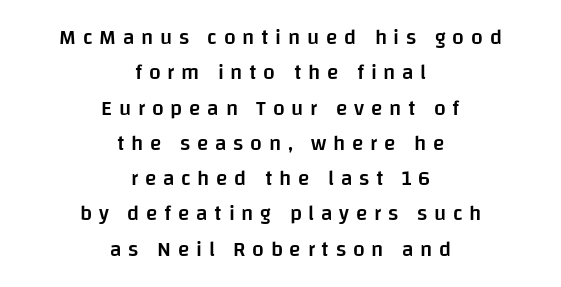
The image shows 21 px text type, upright; set centered, normal line spacing (1.68x), unusually wide letter spacing (+0.32 em), not underlined.
